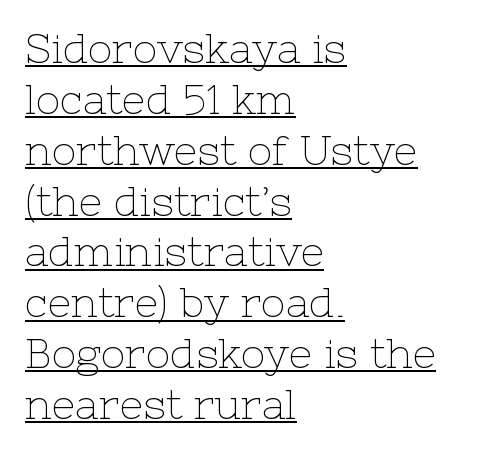
{"serif": "yes", "italic": "no", "bold": "no", "weight": "thin", "width": "normal", "stroke_contrast": "low", "x_height": "medium", "monospaced": "no", "underline": "yes", "align": "left", "line_spacing_ratio": 1.24, "letter_spacing": "normal", "letter_spacing_em": 0.0, "glyph_px": 41}
